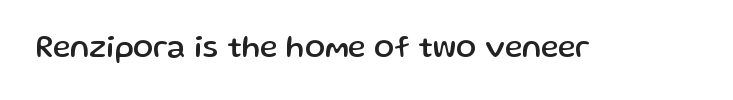
The image shows 30 px sans-serif type, upright; set normal letter spacing, not underlined; low stroke contrast and a medium x-height.
